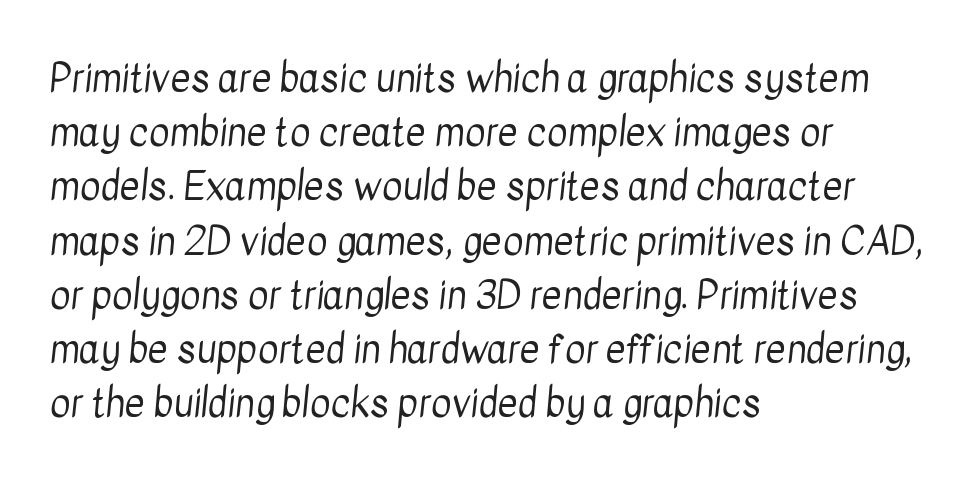
This reads as an unemphasized weight, regular at the heaviest. Clear beneath every line of the passage. Which margin do the lines hug? The left one — the right edge is uneven. Type style note: lacks serifs. Nobody touched the tracking dial on this one. Note the varied advance widths — an 'i' is clearly narrower than an 'm'.
